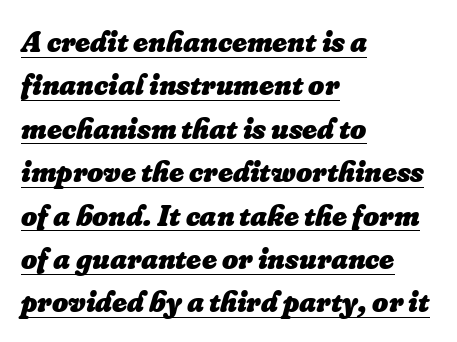
Short and long lines alike share a common starting point at left. A typesetter would call this zero additional tracking. A typesetter would call this proportional, since set widths differ per character. A normal amount of white space separates one row of letters from the next.
